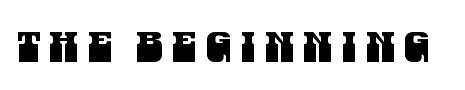
The image shows 42 px condensed sans-serif type; set unusually wide letter spacing (+0.22 em), not underlined; medium stroke contrast and a large x-height.
